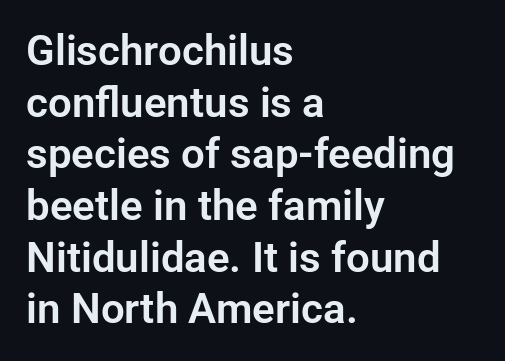
Q: Is the text italic (slanted)? A: No, it is upright.
Q: Is the typeface a serif or a sans-serif typeface? A: Sans-serif.
Q: Is the text underlined? A: No.
Q: How is the paragraph aligned? A: Left-aligned.
Q: Is the spacing between letters normal or unusually wide? A: Normal.
Q: Width (condensed, normal, or wide)? A: Normal.
Q: Stroke contrast? A: Low.
Q: x-height? A: Medium.
Q: Monospaced? A: No.
